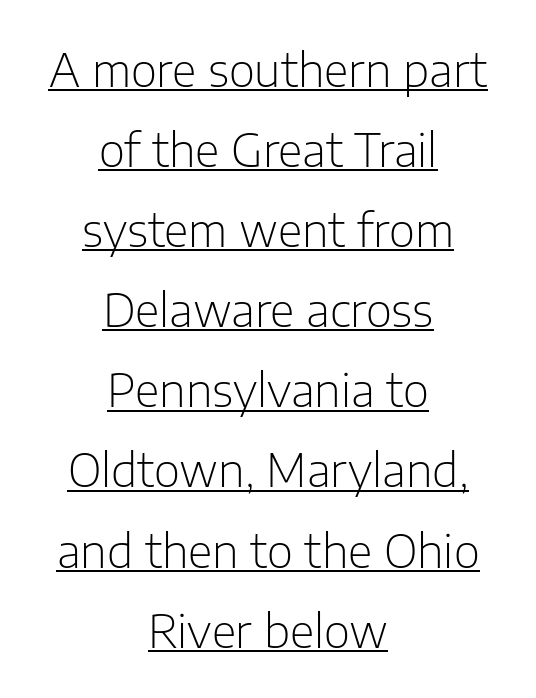
{"serif": "no", "italic": "no", "bold": "no", "weight": "light", "width": "normal", "stroke_contrast": "low", "x_height": "medium", "monospaced": "no", "underline": "yes", "align": "center", "line_spacing_ratio": 1.78, "letter_spacing": "normal", "letter_spacing_em": 0.0, "glyph_px": 45}
